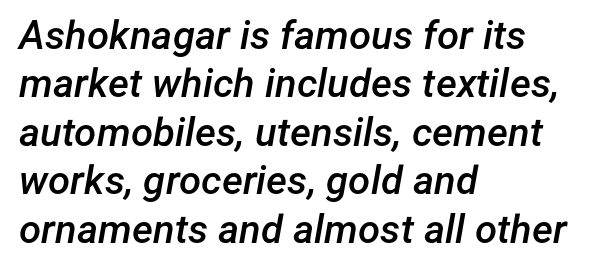
Q: Is the text bold? A: Semi-bold.
Q: Is the text italic (slanted)? A: Yes, it leans right by about 12 degrees.
Q: Is the text underlined? A: No.
Q: How is the paragraph aligned? A: Left-aligned.
Q: Is the spacing between letters normal or unusually wide? A: Normal.
Q: Width (condensed, normal, or wide)? A: Normal.
Q: Stroke contrast? A: Low.
Q: x-height? A: Medium.
Q: Monospaced? A: No.
